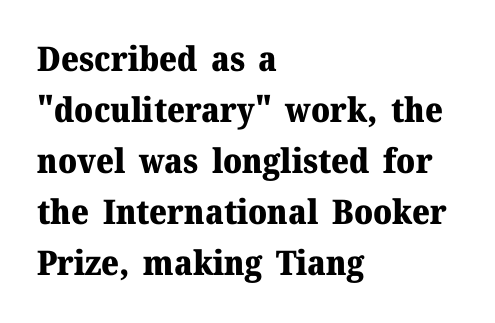
Every character sits straight up, as roman type does. The letterforms sit shoulder to shoulder at normal distance. Quick note: underline off. In CSS terms this would be text-align: left. Examine the stroke ends and you'll spot serifs.
